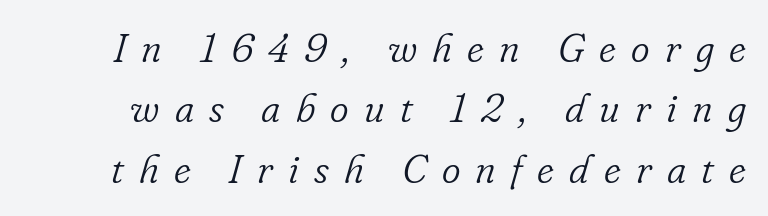
The glyphs look as if they've been sheared to an angle. Stem width sits at or under what a default text font uses. Font category for this specimen: serif. Reading down the column, the eye jumps a familiar distance to each next line. The passage shown has open, widely tracked lettering throughout. A bare baseline throughout the passage.
